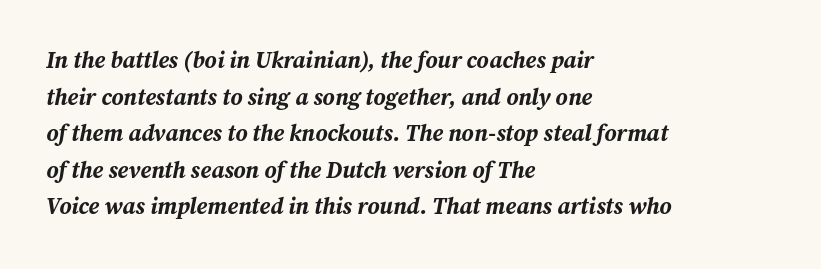
The compositor pushed each line to the left boundary. In terms of letterspacing, this is plain default setting. Tall strokes in this sample are angled rather than plumb. You'd pick this weight for a headline — it's a proper bold. A normal amount of white space separates one row of letters from the next.
